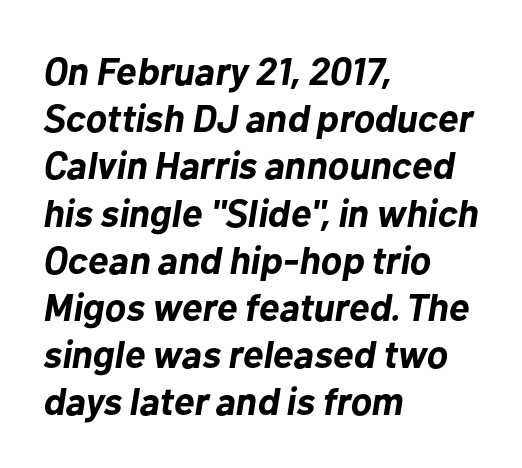
Q: Is the text bold? A: Yes.
Q: Is the text italic (slanted)? A: Yes, it leans right by about 10 degrees.
Q: Is the text underlined? A: No.
Q: How is the paragraph aligned? A: Left-aligned.
Q: Is the spacing between letters normal or unusually wide? A: Normal.
Q: Width (condensed, normal, or wide)? A: Normal.
Q: Stroke contrast? A: Low.
Q: x-height? A: Medium.
Q: Monospaced? A: No.
